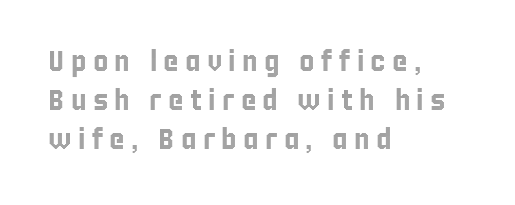
The image shows 29 px condensed type, upright; set left-aligned, normal line spacing (1.35x), unusually wide letter spacing (+0.22 em), not underlined; a large x-height.
